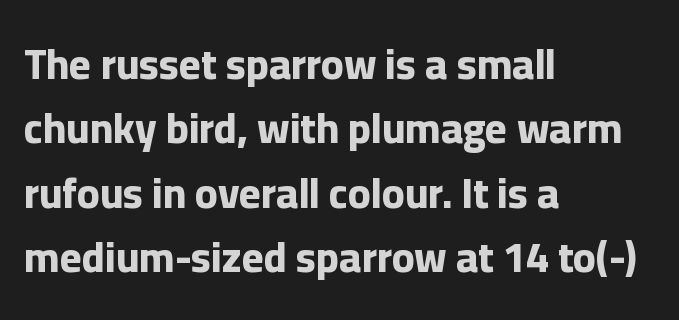
The image shows 42 px bold sans-serif type, upright; set left-aligned, normal line spacing (1.53x), normal letter spacing, not underlined; low stroke contrast and a medium x-height.
